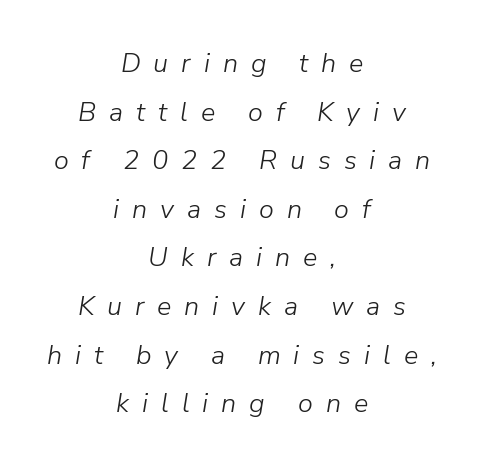
{"italic": "yes", "lean": "right", "slant_degrees": 9, "bold": "no", "underline": "no", "align": "center", "line_spacing_ratio": 1.8, "letter_spacing": "wide", "letter_spacing_em": 0.48, "glyph_px": 27}
